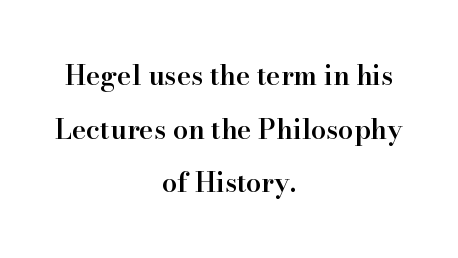
No word sits above an underline. Successive baselines arrive slowly, with a big drop between each. If you folded the block vertically in half, each line would mirror itself in length. The letters sit at their default tracking, neither squeezed nor spread.
